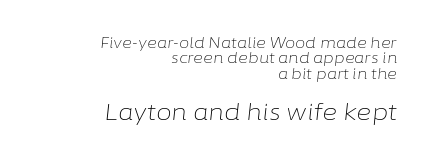
The image shows 23 px text type, italic (leaning right); set right-aligned, tight line spacing (1.03x), normal letter spacing, not underlined; the second (bottom) block is 1.53x larger.
